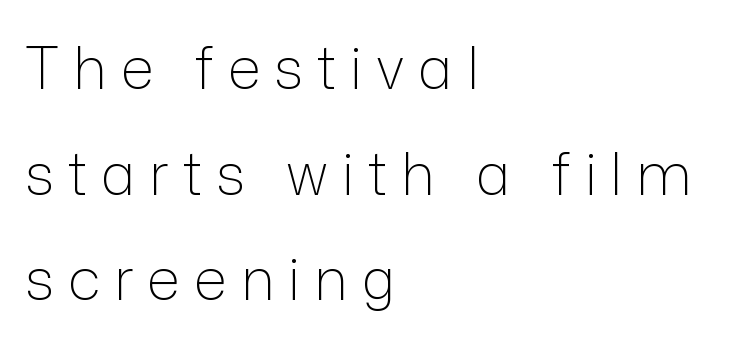
Q: Is the text bold? A: No.
Q: Is the text italic (slanted)? A: No, it is upright.
Q: Is the typeface a serif or a sans-serif typeface? A: Sans-serif.
Q: Is the text underlined? A: No.
Q: How is the paragraph aligned? A: Left-aligned.
Q: Is the spacing between letters normal or unusually wide? A: Unusually wide.
Q: Width (condensed, normal, or wide)? A: Normal.
Q: Stroke contrast? A: Low.
Q: x-height? A: Medium.
Q: Monospaced? A: No.
